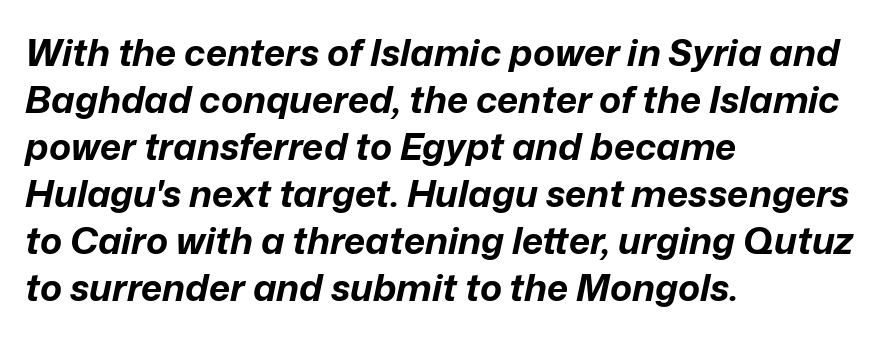
Q: Is the text bold? A: Yes.
Q: Is the text italic (slanted)? A: Yes, it leans right by about 12 degrees.
Q: Is the text underlined? A: No.
Q: How is the paragraph aligned? A: Left-aligned.
Q: Is the spacing between letters normal or unusually wide? A: Normal.
Q: Is the spacing between lines tight, normal or loose? A: Normal.
Q: Width (condensed, normal, or wide)? A: Normal.
Q: Stroke contrast? A: Low.
Q: x-height? A: Medium.
Q: Monospaced? A: No.
